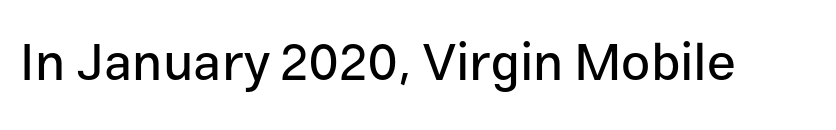
The image shows 52 px sans-serif type, upright; set normal letter spacing, not underlined; low stroke contrast and a medium x-height.
